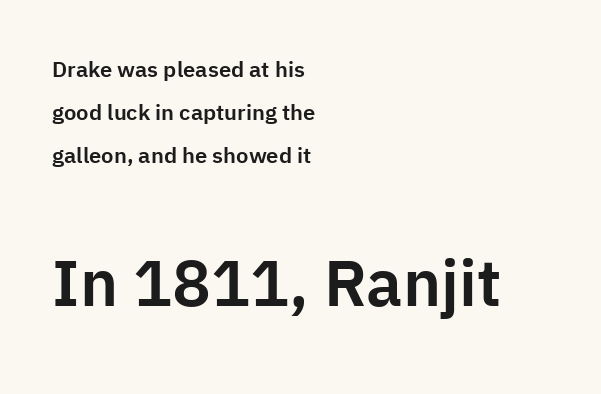
Q: Is the text italic (slanted)? A: No, it is upright.
Q: Is the typeface a serif or a sans-serif typeface? A: Sans-serif.
Q: Is the text underlined? A: No.
Q: How is the paragraph aligned? A: Left-aligned.
Q: Is the spacing between letters normal or unusually wide? A: Normal.
Q: Is the spacing between lines tight, normal or loose? A: Loose.
Q: Which block of text is set in a larger size, the first (top) or the second (bottom)? A: The second (bottom) one.
Q: Width (condensed, normal, or wide)? A: Normal.
Q: Stroke contrast? A: Low.
Q: x-height? A: Medium.
Q: Monospaced? A: No.
